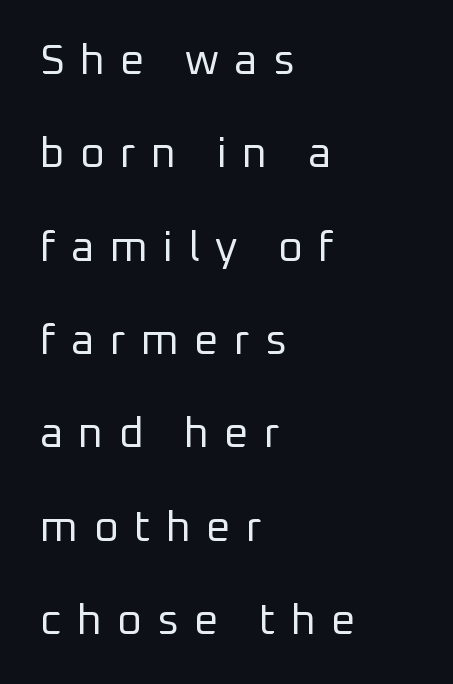
The image shows 43 px regular-weight sans-serif type, upright; set left-aligned, loose line spacing (2.17x), unusually wide letter spacing (+0.35 em), not underlined; low stroke contrast and a medium x-height.
